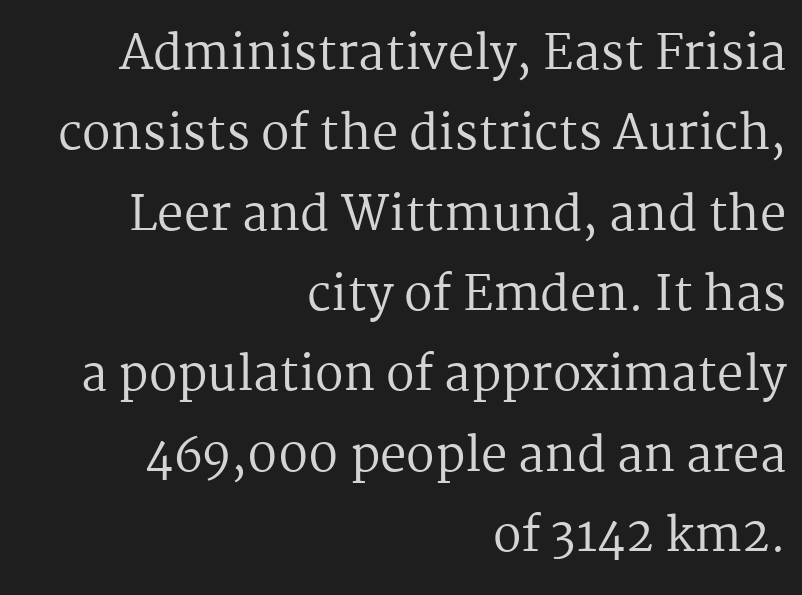
The image shows 47 px regular-weight serif type, upright; set right-aligned, line spacing 1.71x, normal letter spacing, not underlined; medium stroke contrast and a medium x-height.
